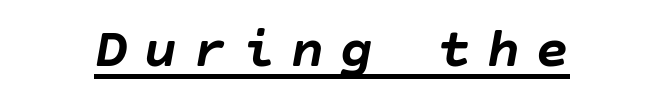
The image shows 57 px semibold type, italic (leaning right); set unusually wide letter spacing (+0.26 em), underlined; low stroke contrast and a large x-height.
